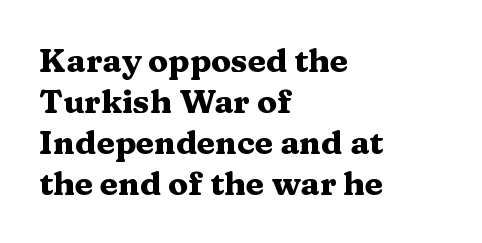
{"serif": "yes", "italic": "no", "bold": "yes", "weight": "heavy", "width": "wide", "stroke_contrast": "medium", "x_height": "medium", "monospaced": "no", "underline": "no", "align": "left", "line_spacing_ratio": 1.24, "letter_spacing": "normal", "letter_spacing_em": 0.0, "glyph_px": 33}
